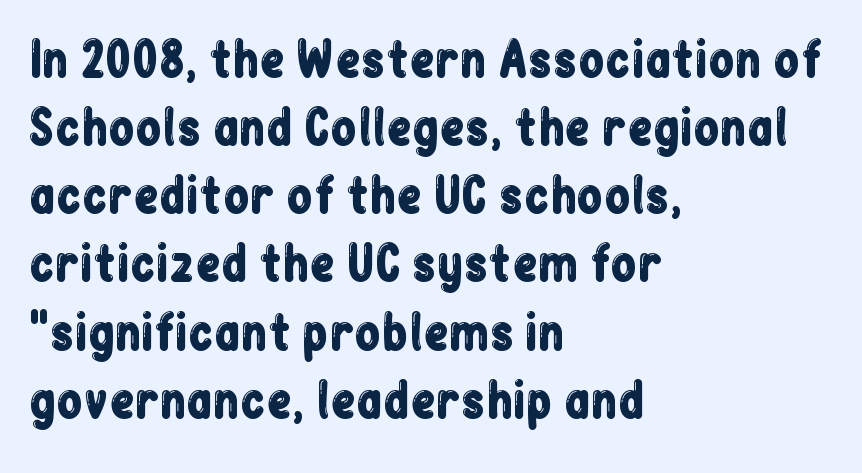
The axis of the letterforms is exactly vertical. The face used here is proportionally spaced, like ordinary book or web type. The paragraph has a hard left edge and a soft right edge. Successive baselines arrive at the customary interval. The specimen omits any rule beneath the text block's lines.
